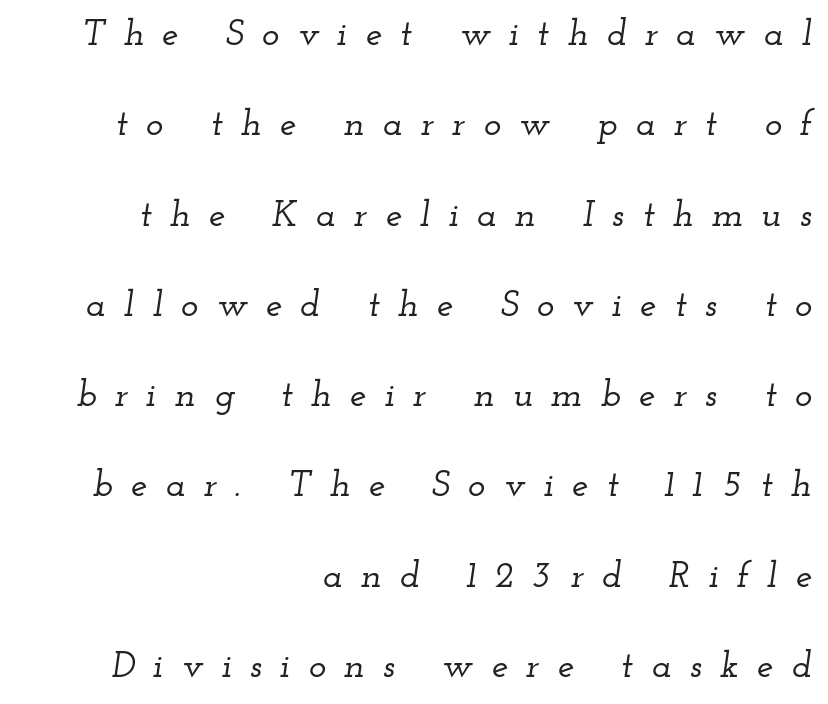
{"serif": "yes", "italic": "yes", "lean": "right", "slant_degrees": 12, "width": "wide", "stroke_contrast": "low", "x_height": "small", "monospaced": "no", "underline": "no", "align": "right", "line_spacing": "loose", "line_spacing_ratio": 2.44, "letter_spacing": "wide", "letter_spacing_em": 0.49, "glyph_px": 37}
